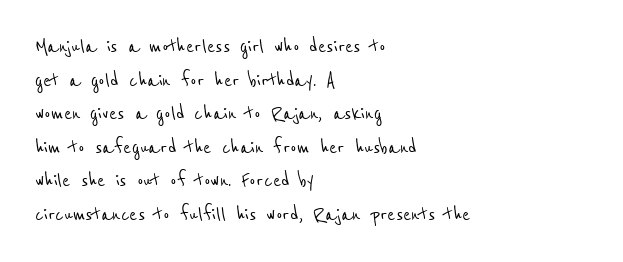
The image shows 24 px text type; set left-aligned, normal line spacing (1.4x), normal letter spacing, not underlined.
